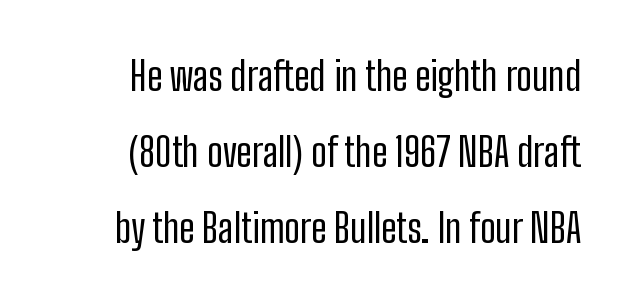
Clear beneath every line of the passage. The weight tops out at a normal text grade. Style check: upright. Does extra space separate the letters? No, they use regular spacing. In terms of leading, this rendering errs on the spacious side. Here the designer chose a conventional face with non-uniform glyph widths.
